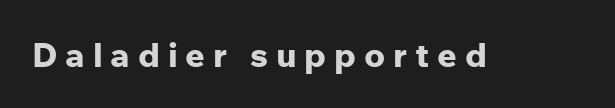
{"serif": "no", "italic": "no", "bold": "yes", "weight": "bold", "width": "normal", "stroke_contrast": "low", "x_height": "medium", "monospaced": "no", "underline": "no", "letter_spacing": "wide", "letter_spacing_em": 0.23, "glyph_px": 34}
